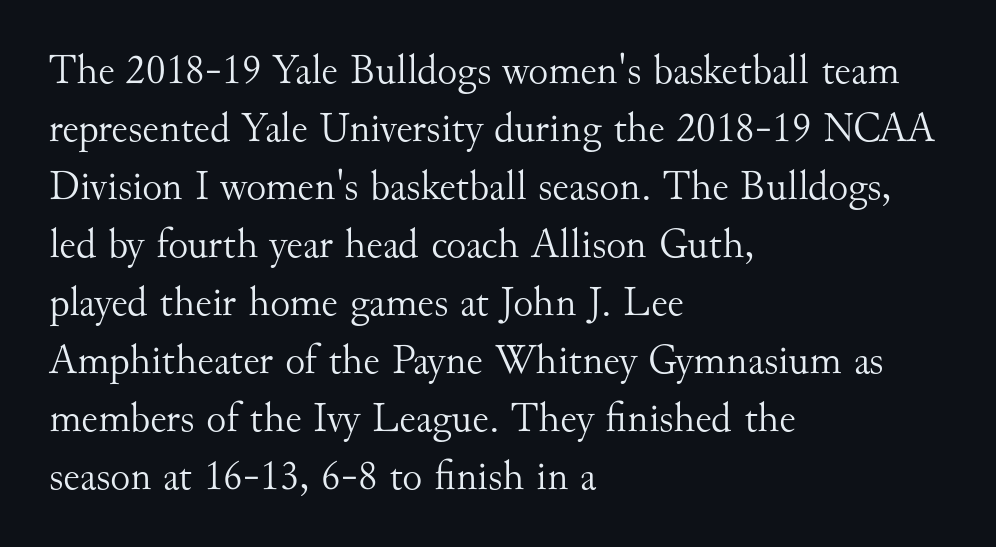
Q: Is the text bold? A: No.
Q: Is the text italic (slanted)? A: No, it is upright.
Q: Is the typeface a serif or a sans-serif typeface? A: Serif.
Q: Is the text underlined? A: No.
Q: How is the paragraph aligned? A: Left-aligned.
Q: Is the spacing between letters normal or unusually wide? A: Normal.
Q: Is the spacing between lines tight, normal or loose? A: Normal.
Q: Width (condensed, normal, or wide)? A: Normal.
Q: Stroke contrast? A: Medium.
Q: x-height? A: Small.
Q: Monospaced? A: No.
